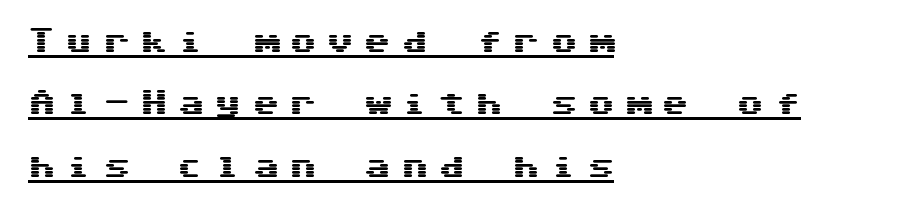
Inter-character spacing is expanded well beyond the font's built-in metrics. All the whitespace from short lines collects on the right. Characters remain perfectly vertical along every line. Does a line run under the words? Yes, clearly. You could fit nearly another row in the gap between these rows.
